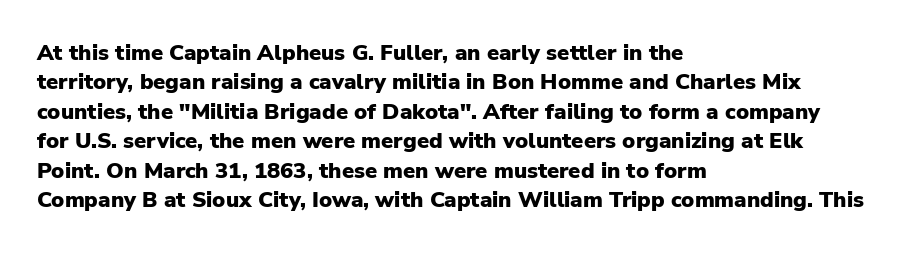
Q: Is the text bold? A: Yes.
Q: Is the text italic (slanted)? A: No, it is upright.
Q: Is the text underlined? A: No.
Q: How is the paragraph aligned? A: Left-aligned.
Q: Is the spacing between letters normal or unusually wide? A: Normal.
Q: Is the spacing between lines tight, normal or loose? A: Normal.
